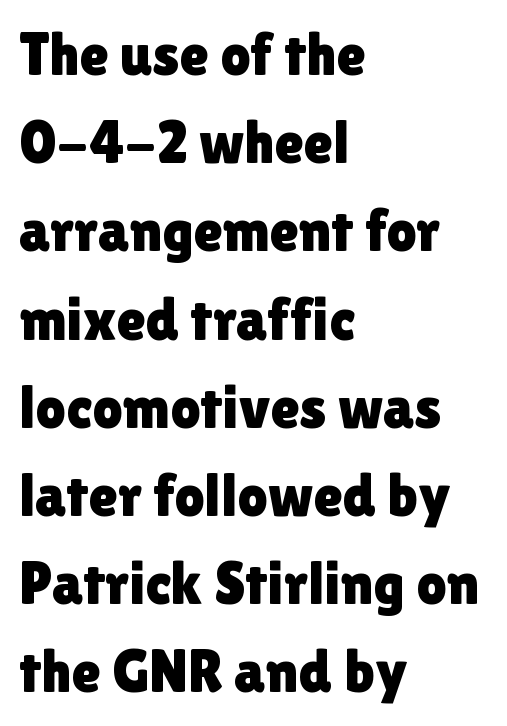
The image shows 60 px sans-serif type, upright; set left-aligned, normal line spacing (1.47x), normal letter spacing, not underlined; a medium x-height.
